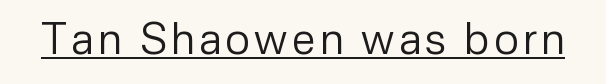
The image shows 43 px regular-weight sans-serif type, upright; set underlined; low stroke contrast and a medium x-height.
